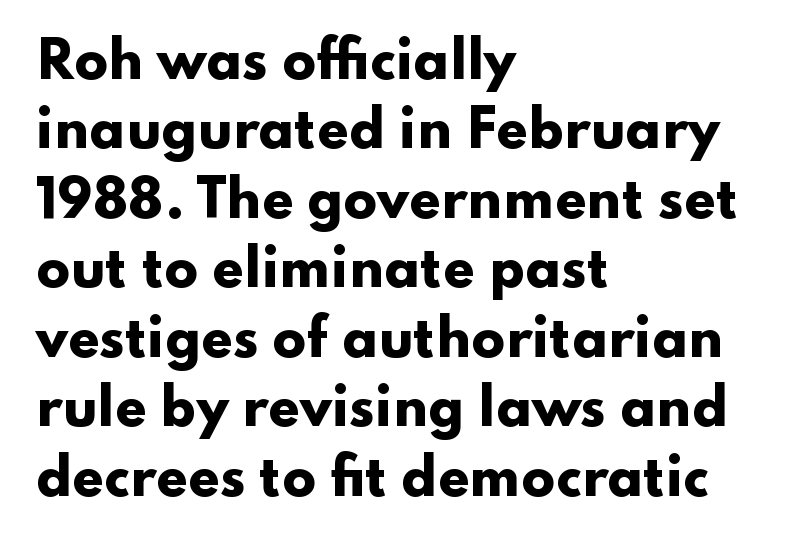
Q: Is the text bold? A: Yes.
Q: Is the text italic (slanted)? A: No, it is upright.
Q: Is the typeface a serif or a sans-serif typeface? A: Sans-serif.
Q: Is the text underlined? A: No.
Q: How is the paragraph aligned? A: Left-aligned.
Q: Is the spacing between letters normal or unusually wide? A: Normal.
Q: Is the spacing between lines tight, normal or loose? A: Normal.
Q: Width (condensed, normal, or wide)? A: Wide.
Q: Stroke contrast? A: Low.
Q: x-height? A: Small.
Q: Monospaced? A: No.
